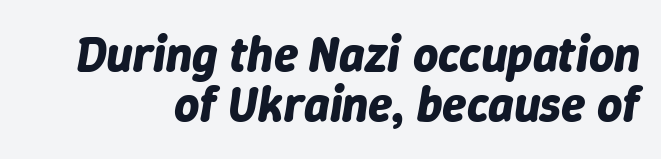
{"italic": "yes", "lean": "right", "slant_degrees": 9, "bold": "yes", "weight": "bold", "width": "normal", "stroke_contrast": "low", "x_height": "medium", "monospaced": "no", "underline": "no", "line_spacing": "tight", "line_spacing_ratio": 1.03, "letter_spacing": "normal", "letter_spacing_em": 0.0, "glyph_px": 49}
